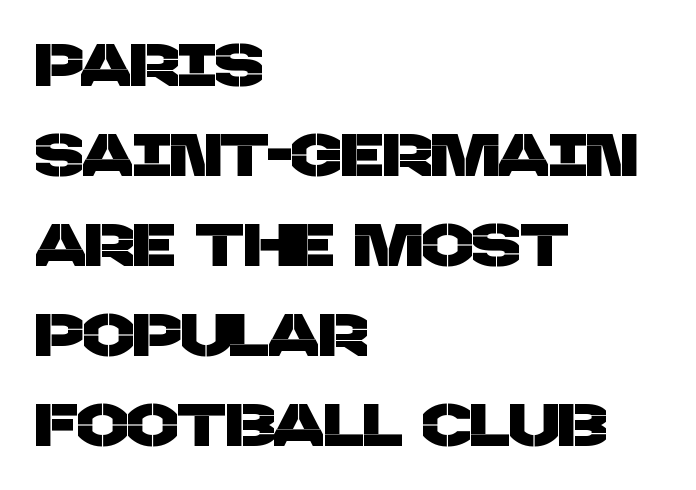
Q: Is the typeface a serif or a sans-serif typeface? A: Sans-serif.
Q: Is the text underlined? A: No.
Q: How is the paragraph aligned? A: Left-aligned.
Q: Is the spacing between letters normal or unusually wide? A: Normal.
Q: Is the spacing between lines tight, normal or loose? A: Normal.
Q: Width (condensed, normal, or wide)? A: Normal.
Q: Stroke contrast? A: Low.
Q: x-height? A: Large.
Q: Monospaced? A: No.
